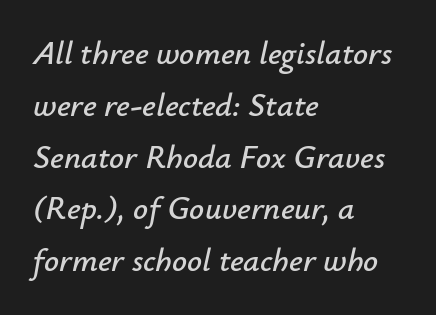
Q: Is the text italic (slanted)? A: Yes, it leans right by about 12 degrees.
Q: Is the text underlined? A: No.
Q: How is the paragraph aligned? A: Left-aligned.
Q: Is the spacing between letters normal or unusually wide? A: Normal.
Q: Is the spacing between lines tight, normal or loose? A: Normal.
Q: Width (condensed, normal, or wide)? A: Normal.
Q: Stroke contrast? A: Low.
Q: x-height? A: Small.
Q: Monospaced? A: No.
